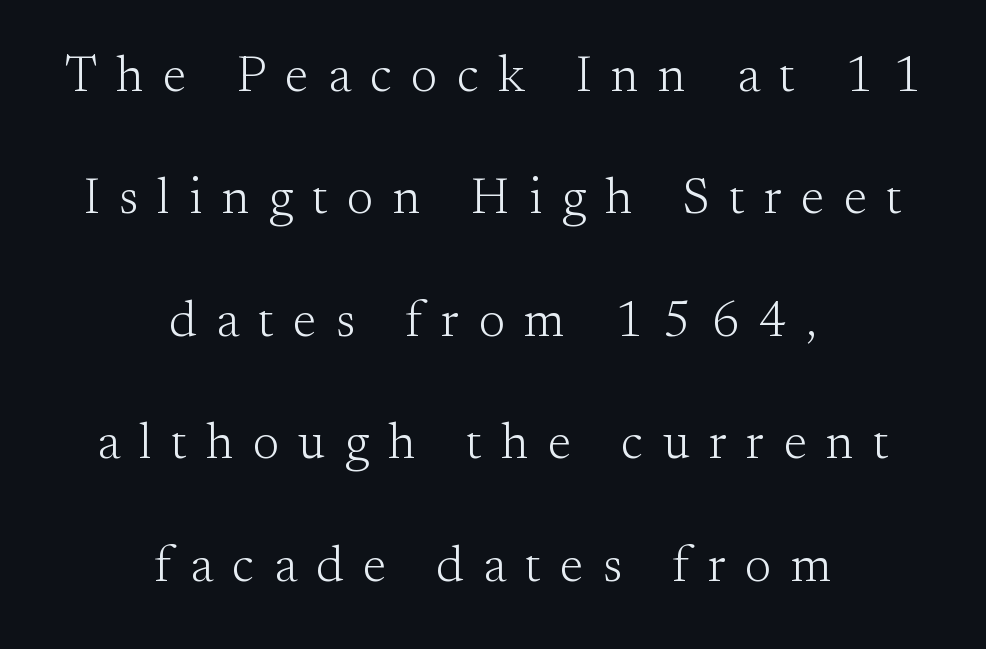
Q: Is the text bold? A: No.
Q: Is the text italic (slanted)? A: No, it is upright.
Q: Is the typeface a serif or a sans-serif typeface? A: Serif.
Q: Is the text underlined? A: No.
Q: How is the paragraph aligned? A: Centered.
Q: Is the spacing between letters normal or unusually wide? A: Unusually wide.
Q: Is the spacing between lines tight, normal or loose? A: Loose.
Q: Width (condensed, normal, or wide)? A: Normal.
Q: Stroke contrast? A: Medium.
Q: x-height? A: Small.
Q: Monospaced? A: No.
